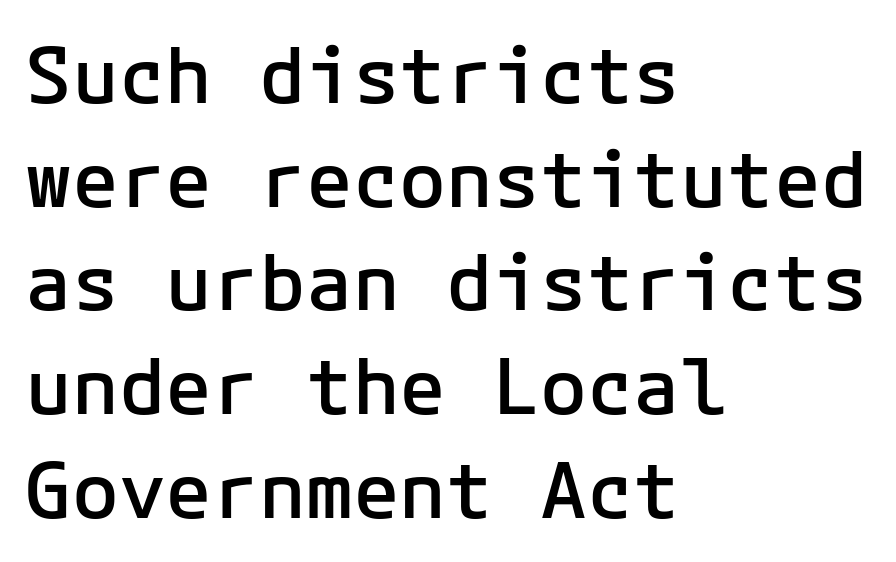
The image shows 78 px semibold sans-serif type, upright, monospaced; set left-aligned, normal line spacing (1.33x), normal letter spacing, not underlined; low stroke contrast and a medium x-height.
